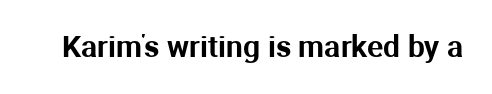
The image shows 30 px sans-serif type, upright; set normal letter spacing, not underlined; medium stroke contrast and a medium x-height.
